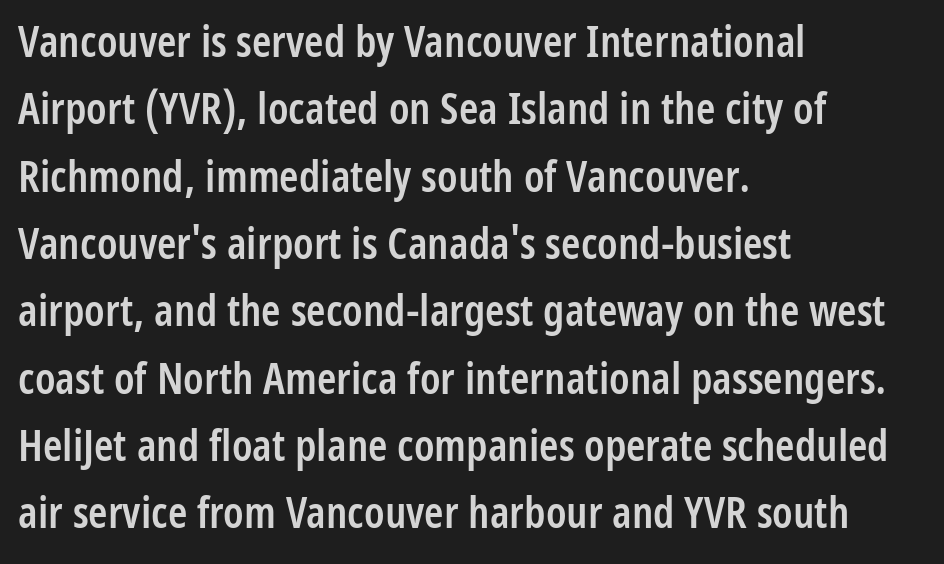
{"serif": "no", "italic": "no", "bold": "semi", "weight": "semibold", "width": "condensed", "stroke_contrast": "low", "x_height": "medium", "monospaced": "no", "underline": "no", "align": "left", "line_spacing": "normal", "line_spacing_ratio": 1.53, "letter_spacing": "normal", "letter_spacing_em": 0.0, "glyph_px": 44}
